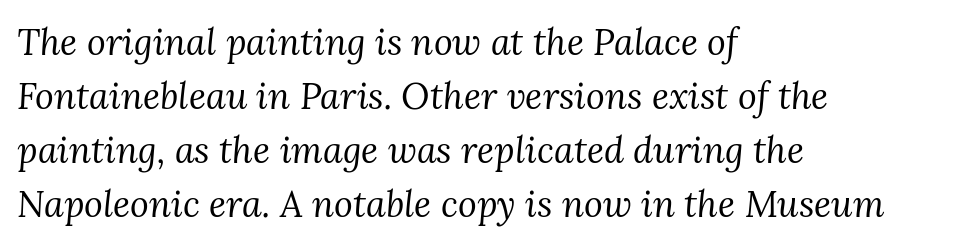
The letters advance in unequal steps, a hallmark of proportional type. All the whitespace from short lines collects on the right. Reading down the column, the eye jumps a familiar distance to each next line. Posture: slanted. The weight tops out at a normal text grade. Nothing unusual about the tracking: characters are spaced as the font intends.
